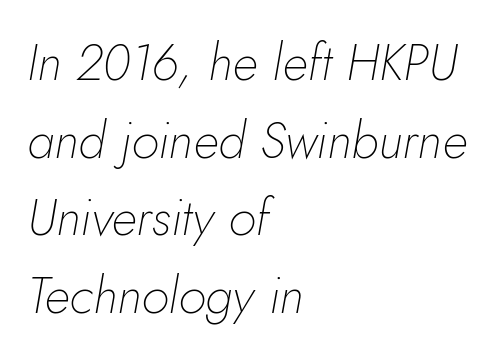
How would I describe the line gaps? Plain and ordinary. Glyph-to-glyph distance matches everyday printed text. Here the designer chose a conventional face with non-uniform glyph widths. Stem width sits at or under what a default text font uses. Does the lettering tilt? It does — this is italic. Line beginnings align vertically; line endings do not.
